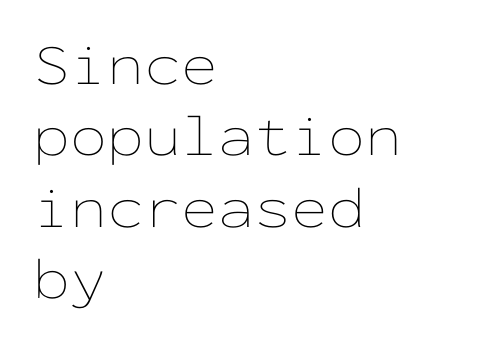
Each letter, wide or thin by design, is forced into the same width here. Unbolded letterforms with no extra heft. The typography opts for an upright posture over an oblique one. The passage shown is not underscored anywhere.
